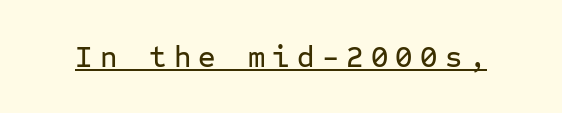
The rendering uses typewriter-style spacing with identical character cells. Notice how the stems are strictly vertical — no italics here. The type family on display is of the sans-serif kind. The string is rendered with underlining switched on. The gaps between neighbouring characters are conspicuously large.
